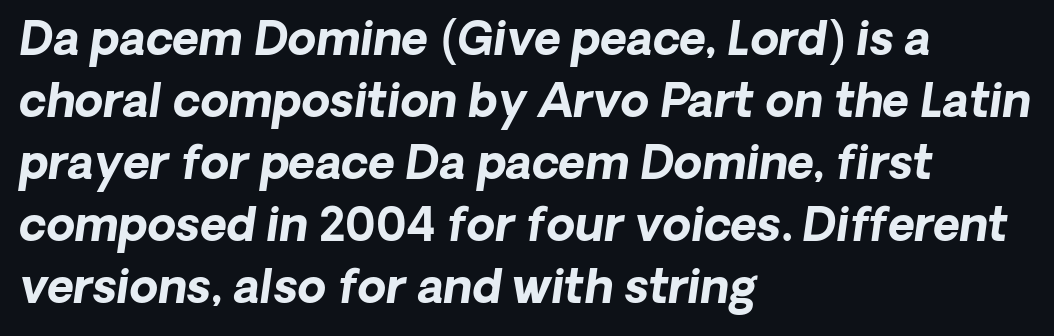
Q: Is the text bold? A: Yes.
Q: Is the text italic (slanted)? A: Yes, it leans right by about 8 degrees.
Q: Is the text underlined? A: No.
Q: How is the paragraph aligned? A: Left-aligned.
Q: Is the spacing between letters normal or unusually wide? A: Normal.
Q: Is the spacing between lines tight, normal or loose? A: Normal.
Q: Width (condensed, normal, or wide)? A: Normal.
Q: Stroke contrast? A: Low.
Q: x-height? A: Medium.
Q: Monospaced? A: No.
